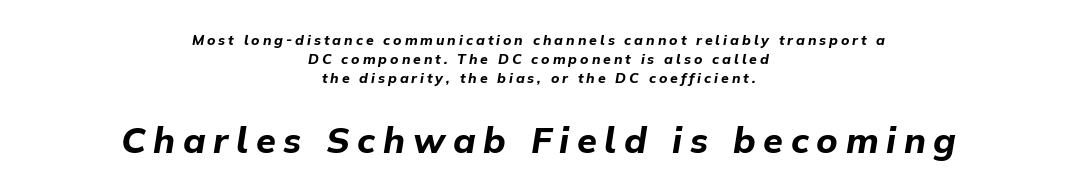
{"italic": "yes", "lean": "right", "slant_degrees": 9, "bold": "yes", "weight": "bold", "width": "normal", "stroke_contrast": "low", "x_height": "medium", "monospaced": "no", "underline": "no", "align": "center", "line_spacing": "normal", "line_spacing_ratio": 1.37, "letter_spacing": "wide", "letter_spacing_em": 0.21, "larger_block": "second", "size_ratio": 2.57, "glyph_px": 36}
